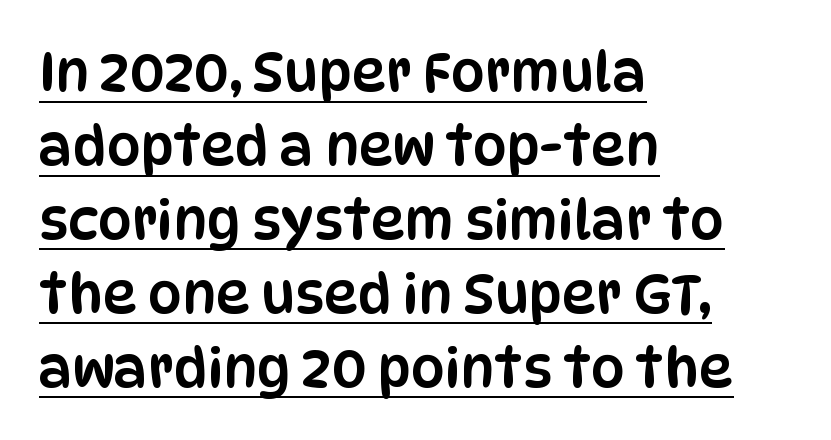
Q: Is the text italic (slanted)? A: No, it is upright.
Q: Is the typeface a serif or a sans-serif typeface? A: Sans-serif.
Q: Is the text underlined? A: Yes.
Q: How is the paragraph aligned? A: Left-aligned.
Q: Is the spacing between letters normal or unusually wide? A: Normal.
Q: Is the spacing between lines tight, normal or loose? A: Normal.
Q: Width (condensed, normal, or wide)? A: Condensed.
Q: Stroke contrast? A: Low.
Q: x-height? A: Large.
Q: Monospaced? A: No.
